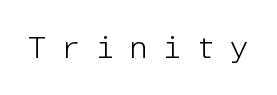
Q: Is the text bold? A: No.
Q: Is the text italic (slanted)? A: No, it is upright.
Q: Is the typeface a serif or a sans-serif typeface? A: Sans-serif.
Q: Is the text underlined? A: No.
Q: Is the spacing between letters normal or unusually wide? A: Unusually wide.
Q: Width (condensed, normal, or wide)? A: Normal.
Q: Stroke contrast? A: Low.
Q: x-height? A: Medium.
Q: Monospaced? A: Yes.
